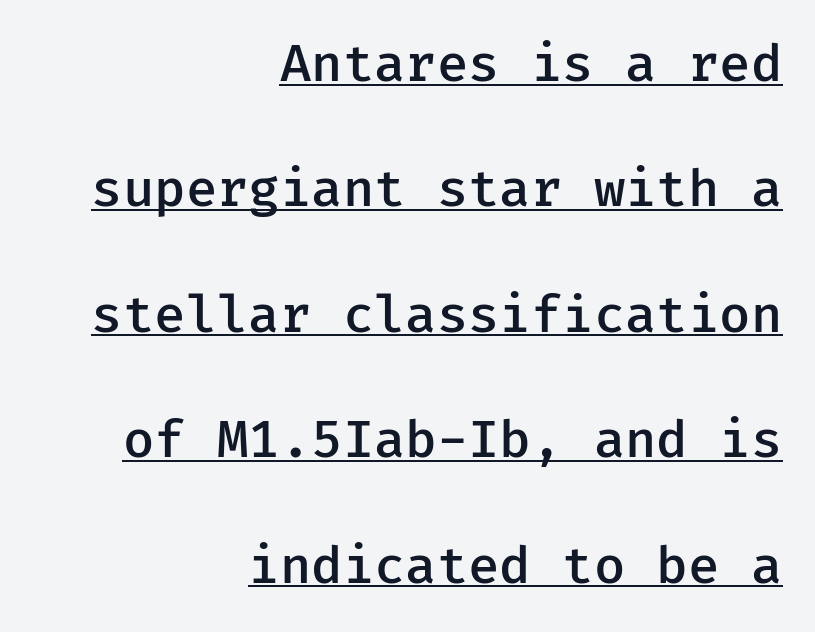
{"serif": "no", "italic": "no", "bold": "semi", "weight": "semibold", "width": "normal", "stroke_contrast": "low", "x_height": "medium", "monospaced": "yes", "underline": "yes", "align": "right", "line_spacing": "loose", "line_spacing_ratio": 2.46, "letter_spacing": "normal", "letter_spacing_em": 0.0, "glyph_px": 51}
